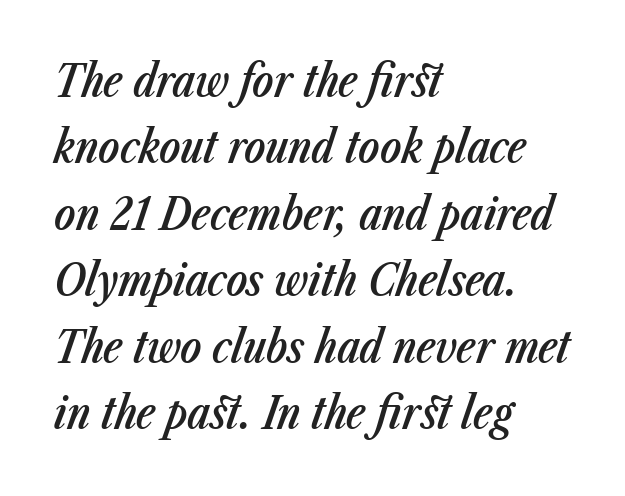
The image shows 44 px semibold, condensed type, italic (leaning right); set left-aligned, normal line spacing (1.51x), normal letter spacing, not underlined; low stroke contrast and a medium x-height.
